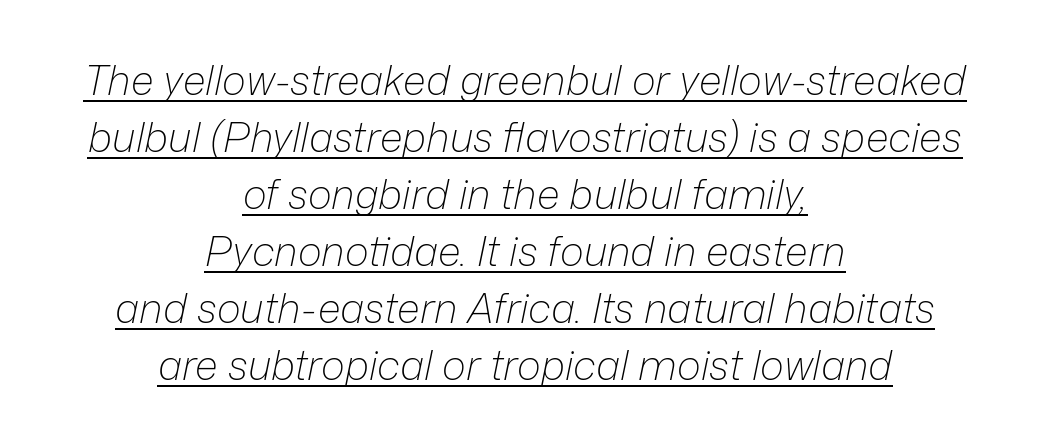
{"italic": "yes", "lean": "right", "slant_degrees": 12, "bold": "no", "weight": "light", "width": "normal", "stroke_contrast": "low", "x_height": "medium", "monospaced": "no", "underline": "yes", "align": "center", "line_spacing": "normal", "line_spacing_ratio": 1.39, "letter_spacing": "normal", "letter_spacing_em": 0.0, "glyph_px": 41}
